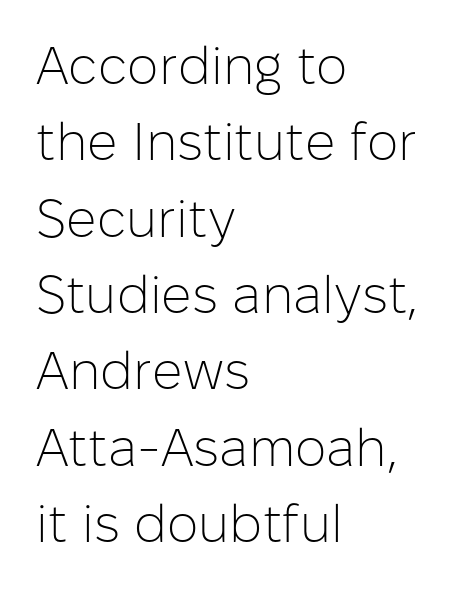
Q: Is the text bold? A: No.
Q: Is the text italic (slanted)? A: No, it is upright.
Q: Is the typeface a serif or a sans-serif typeface? A: Sans-serif.
Q: Is the text underlined? A: No.
Q: How is the paragraph aligned? A: Left-aligned.
Q: Is the spacing between letters normal or unusually wide? A: Normal.
Q: Is the spacing between lines tight, normal or loose? A: Normal.
Q: Width (condensed, normal, or wide)? A: Normal.
Q: Stroke contrast? A: Low.
Q: x-height? A: Medium.
Q: Monospaced? A: No.
